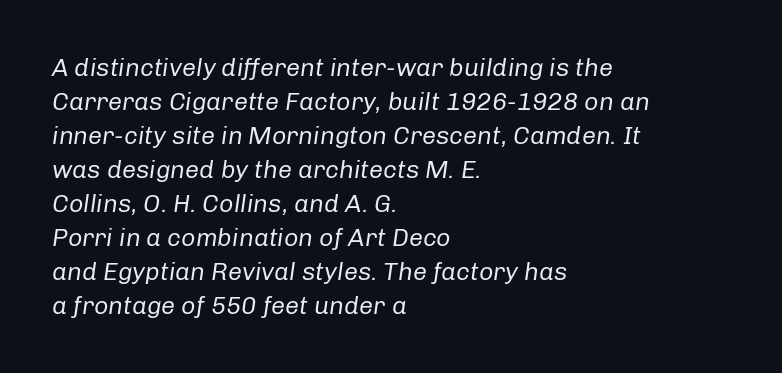
The image shows 25 px text type, italic (leaning right); set left-aligned, normal line spacing (1.36x), normal letter spacing, not underlined.
